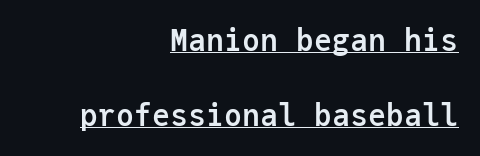
One glance says open: line gaps are wider than usual. Monospaced: the letters line up in strict vertical columns. This is the regular roman posture of the typeface. Does extra space separate the letters? No, they use regular spacing. Descenders here cross a horizontal rule under the line. In terms of letterform style, serifs are entirely absent.
